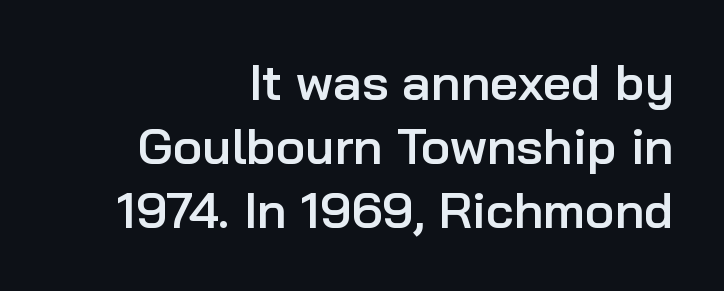
{"serif": "no", "italic": "no", "bold": "semi", "weight": "semibold", "width": "normal", "stroke_contrast": "low", "x_height": "medium", "monospaced": "no", "underline": "no", "align": "right", "line_spacing": "normal", "line_spacing_ratio": 1.28, "letter_spacing": "normal", "letter_spacing_em": 0.0, "glyph_px": 50}
